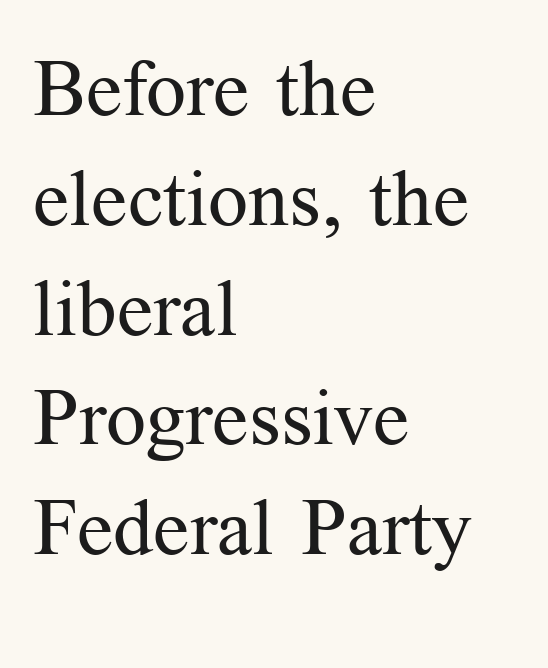
The rendering uses natural spacing where letterforms have individual widths. Letterform terminals end in serifs throughout the passage. Has an underline been added? It has not. Students, observe: this is what conventionally led text looks like. The passage shown has conventional tracking throughout. No extra ink here — the face is not bold.
